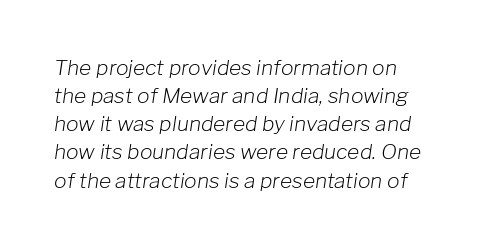
The image shows 21 px text type, italic (leaning right); set normal line spacing (1.34x), normal letter spacing, not underlined.
